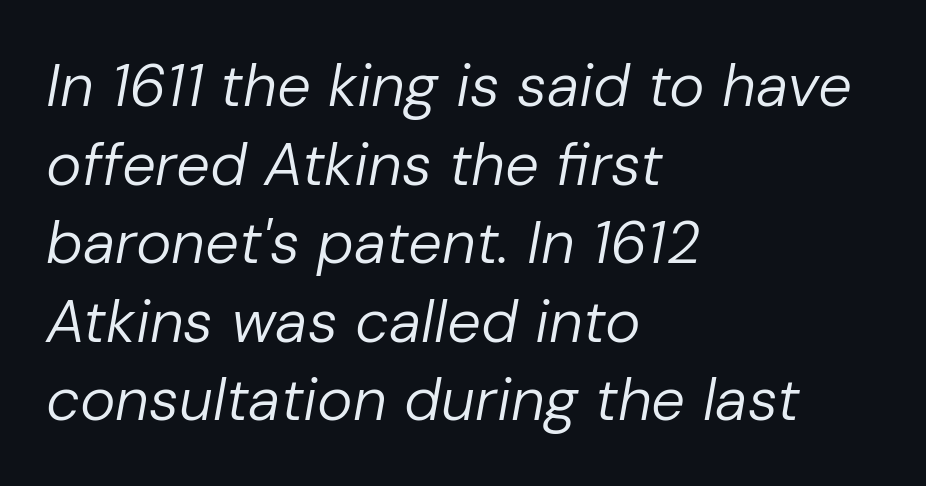
{"italic": "yes", "lean": "right", "slant_degrees": 10, "bold": "no", "weight": "regular", "width": "normal", "stroke_contrast": "low", "x_height": "medium", "monospaced": "no", "underline": "no", "align": "left", "line_spacing": "normal", "line_spacing_ratio": 1.31, "letter_spacing": "normal", "letter_spacing_em": 0.0, "glyph_px": 60}
